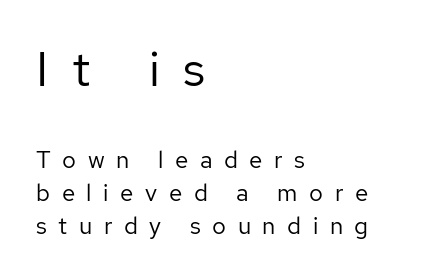
{"serif": "no", "italic": "no", "bold": "no", "weight": "regular", "width": "normal", "stroke_contrast": "low", "x_height": "medium", "monospaced": "no", "underline": "no", "align": "left", "line_spacing": "normal", "line_spacing_ratio": 1.38, "letter_spacing": "wide", "letter_spacing_em": 0.48, "larger_block": "first", "size_ratio": 2.04, "glyph_px": 49}
